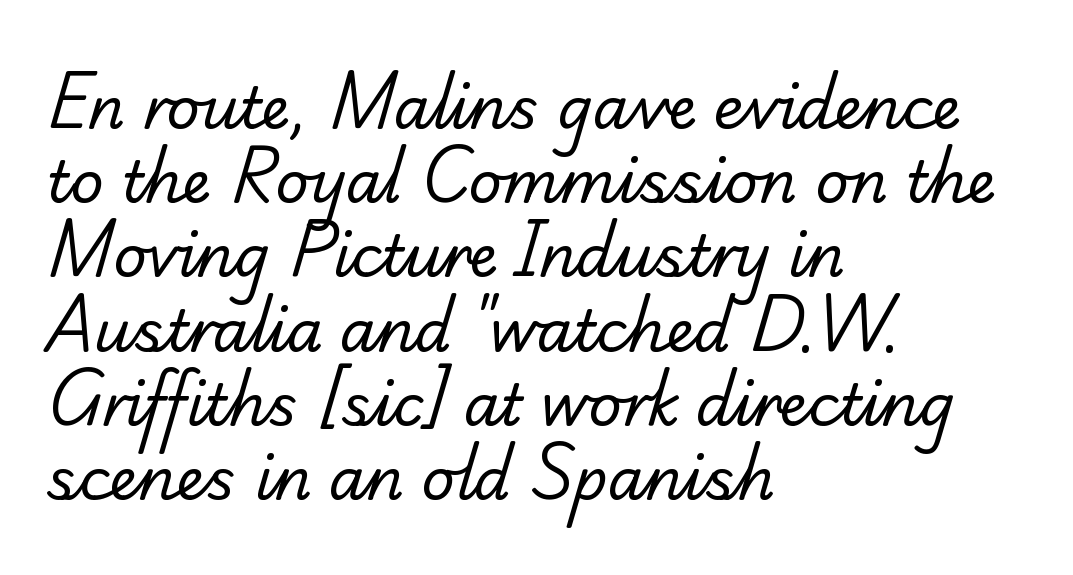
Q: Is the text bold? A: No.
Q: Is the typeface a serif or a sans-serif typeface? A: Serif.
Q: Is the text underlined? A: No.
Q: How is the paragraph aligned? A: Left-aligned.
Q: Is the spacing between letters normal or unusually wide? A: Normal.
Q: Is the spacing between lines tight, normal or loose? A: Normal.
Q: Width (condensed, normal, or wide)? A: Normal.
Q: Stroke contrast? A: Low.
Q: x-height? A: Small.
Q: Monospaced? A: No.
